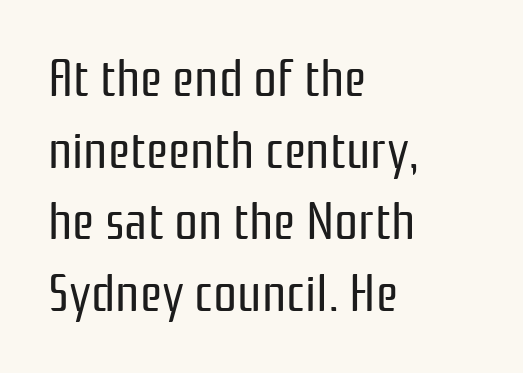
Q: Is the text bold? A: No.
Q: Is the text italic (slanted)? A: No, it is upright.
Q: Is the typeface a serif or a sans-serif typeface? A: Sans-serif.
Q: Is the text underlined? A: No.
Q: How is the paragraph aligned? A: Left-aligned.
Q: Is the spacing between letters normal or unusually wide? A: Normal.
Q: Is the spacing between lines tight, normal or loose? A: Normal.
Q: Width (condensed, normal, or wide)? A: Condensed.
Q: Stroke contrast? A: Low.
Q: x-height? A: Medium.
Q: Monospaced? A: No.
